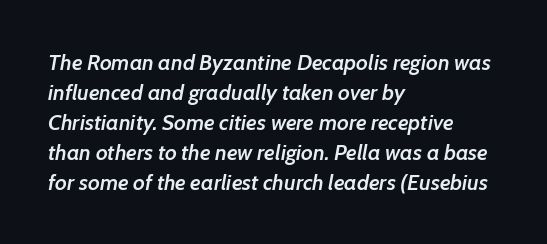
Q: Is the text bold? A: Semi-bold.
Q: Is the text italic (slanted)? A: Yes, it leans right by about 7 degrees.
Q: Is the text underlined? A: No.
Q: How is the paragraph aligned? A: Left-aligned.
Q: Is the spacing between letters normal or unusually wide? A: Normal.
Q: Is the spacing between lines tight, normal or loose? A: Normal.
